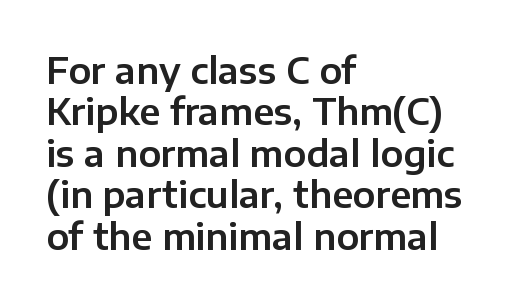
{"serif": "no", "italic": "no", "width": "normal", "stroke_contrast": "low", "x_height": "medium", "monospaced": "no", "underline": "no", "align": "left", "line_spacing": "tight", "line_spacing_ratio": 1.15, "letter_spacing": "normal", "letter_spacing_em": 0.0, "glyph_px": 36}
